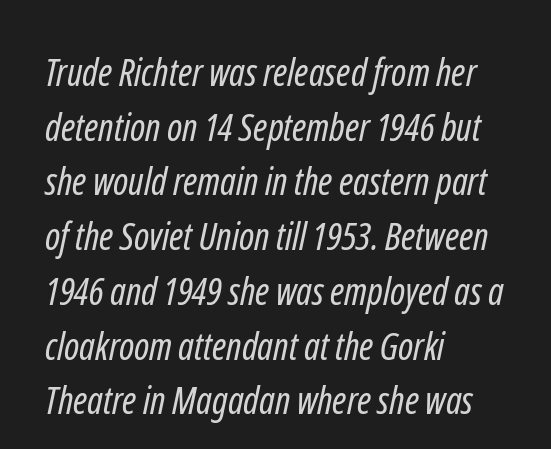
Q: Is the text bold? A: No.
Q: Is the typeface a serif or a sans-serif typeface? A: Sans-serif.
Q: Is the text underlined? A: No.
Q: How is the paragraph aligned? A: Left-aligned.
Q: Is the spacing between letters normal or unusually wide? A: Normal.
Q: Is the spacing between lines tight, normal or loose? A: Normal.
Q: Width (condensed, normal, or wide)? A: Condensed.
Q: Stroke contrast? A: Low.
Q: x-height? A: Medium.
Q: Monospaced? A: No.
